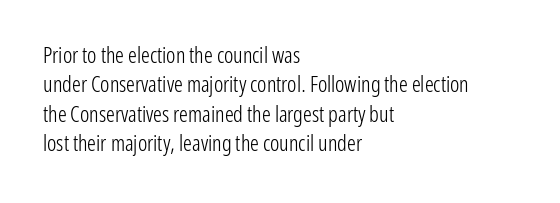
{"italic": "no", "bold": "no", "underline": "no", "align": "left", "line_spacing": "normal", "line_spacing_ratio": 1.33, "letter_spacing": "normal", "letter_spacing_em": 0.0, "glyph_px": 22}
